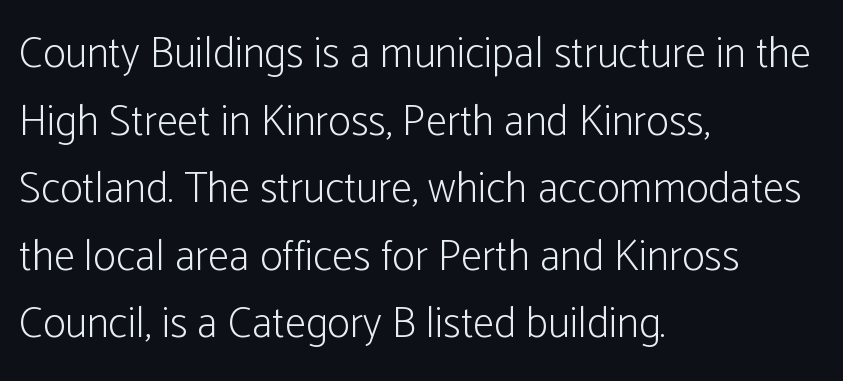
The image shows 43 px light, condensed sans-serif type, upright; set left-aligned, normal line spacing (1.57x), normal letter spacing, not underlined; low stroke contrast and a medium x-height.
